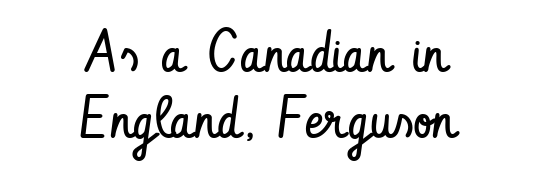
The passage shown is typeset with a sans-serif family. Teacher's note: observe the equal gaps on both sides — that is centered alignment. Italic? Not at all — the glyphs are vertical. Looks like regular typesetting: each glyph gets only the width it needs. In terms of letterspacing, this is plain default setting.
